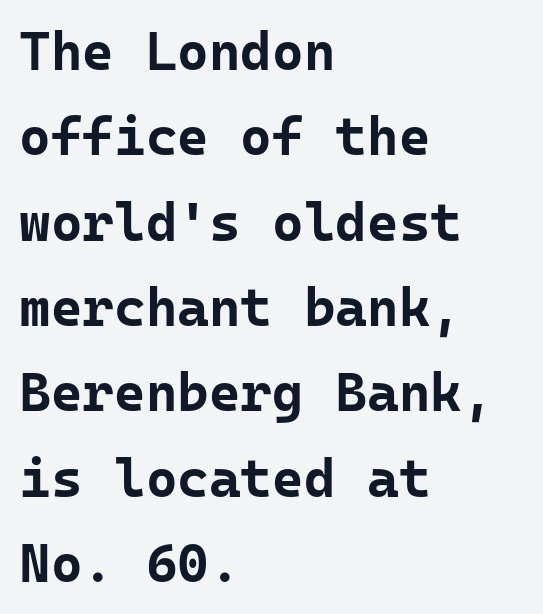
The image shows 54 px bold sans-serif type, upright, monospaced; set left-aligned, normal line spacing (1.58x), normal letter spacing, not underlined; low stroke contrast and a medium x-height.
